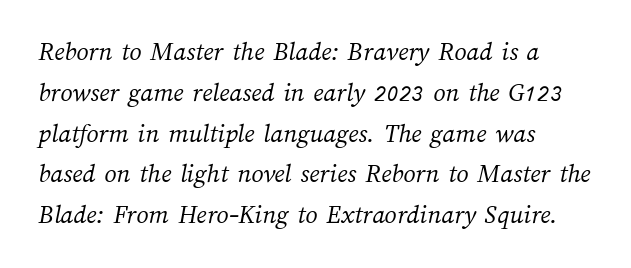
Q: Is the text bold? A: No.
Q: Is the text underlined? A: No.
Q: How is the paragraph aligned? A: Left-aligned.
Q: Is the spacing between letters normal or unusually wide? A: Normal.
Q: Is the spacing between lines tight, normal or loose? A: Normal.
